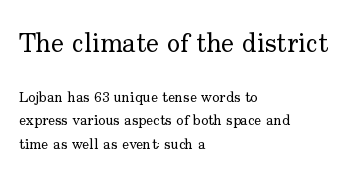
{"italic": "no", "bold": "no", "underline": "no", "align": "left", "line_spacing": "normal", "line_spacing_ratio": 1.56, "letter_spacing": "normal", "letter_spacing_em": 0.0, "larger_block": "first", "size_ratio": 1.8, "glyph_px": 27}
